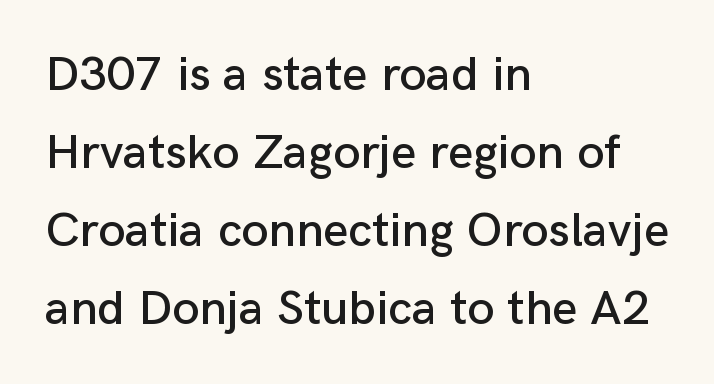
{"serif": "no", "italic": "no", "width": "normal", "stroke_contrast": "low", "x_height": "medium", "monospaced": "no", "underline": "no", "align": "left", "line_spacing": "normal", "line_spacing_ratio": 1.59, "letter_spacing": "normal", "letter_spacing_em": 0.0, "glyph_px": 49}
